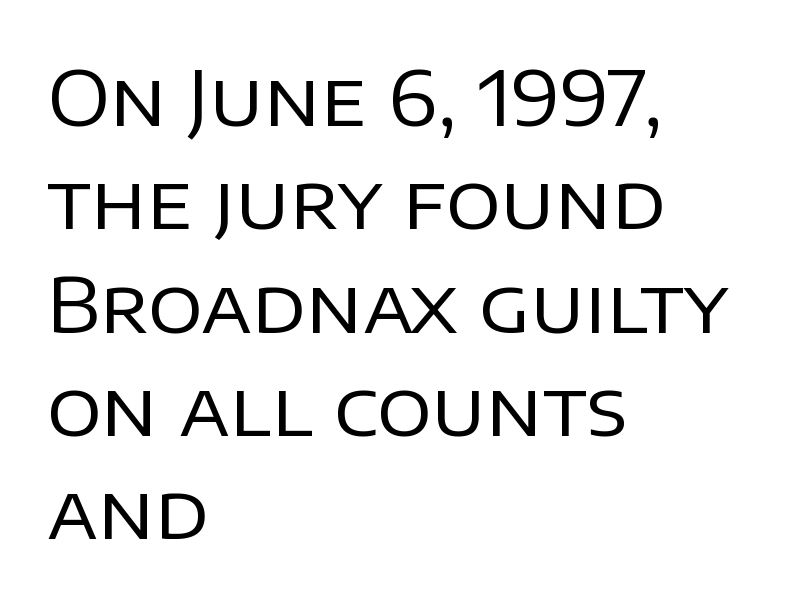
Q: Is the text bold? A: No.
Q: Is the text italic (slanted)? A: No, it is upright.
Q: Is the typeface a serif or a sans-serif typeface? A: Sans-serif.
Q: Is the text underlined? A: No.
Q: How is the paragraph aligned? A: Left-aligned.
Q: Is the spacing between letters normal or unusually wide? A: Normal.
Q: Is the spacing between lines tight, normal or loose? A: Normal.
Q: Width (condensed, normal, or wide)? A: Normal.
Q: Stroke contrast? A: Low.
Q: x-height? A: Large.
Q: Monospaced? A: No.
